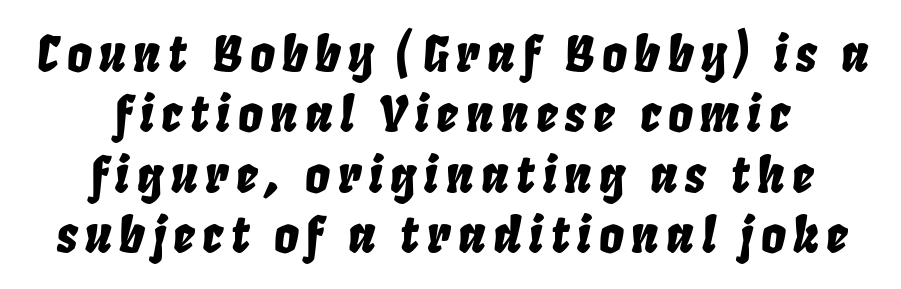
The passage shown is not underscored anywhere. It's the slanting kind of type. One-word summary of the alignment: center. This sample has the flowing, uneven cadence of proportional lettering.
